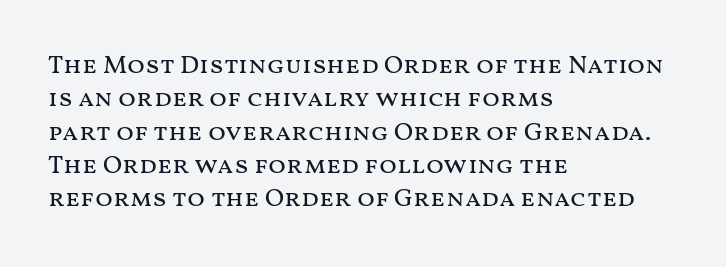
{"italic": "no", "bold": "no", "underline": "no", "align": "left", "line_spacing": "normal", "line_spacing_ratio": 1.28, "letter_spacing": "normal", "letter_spacing_em": 0.0, "glyph_px": 26}
